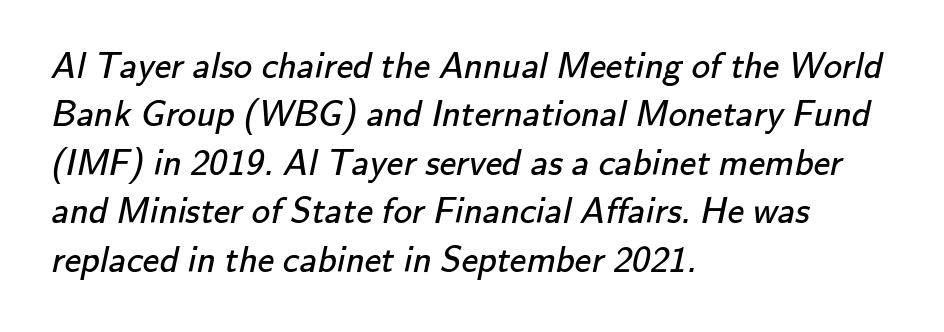
Q: Is the text bold? A: No.
Q: Is the typeface a serif or a sans-serif typeface? A: Sans-serif.
Q: Is the text underlined? A: No.
Q: How is the paragraph aligned? A: Left-aligned.
Q: Is the spacing between letters normal or unusually wide? A: Normal.
Q: Is the spacing between lines tight, normal or loose? A: Normal.
Q: Width (condensed, normal, or wide)? A: Normal.
Q: Stroke contrast? A: Low.
Q: x-height? A: Small.
Q: Monospaced? A: No.
